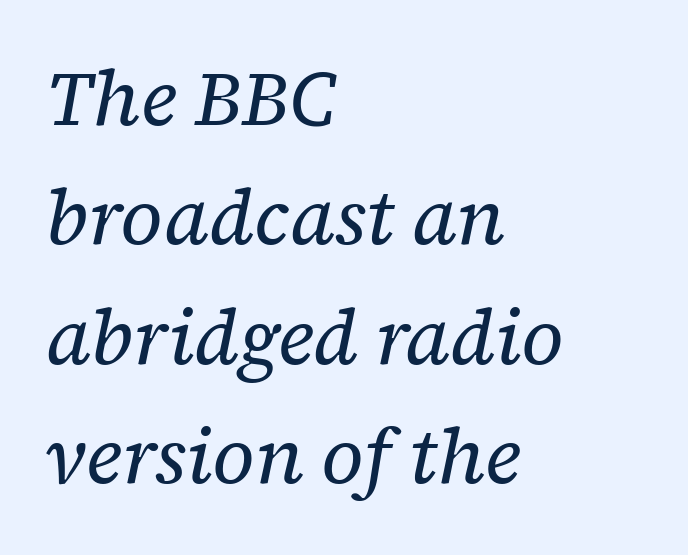
The image shows 77 px regular-weight serif type, italic (leaning right); set left-aligned, normal line spacing (1.55x), normal letter spacing, not underlined; low stroke contrast and a medium x-height.
